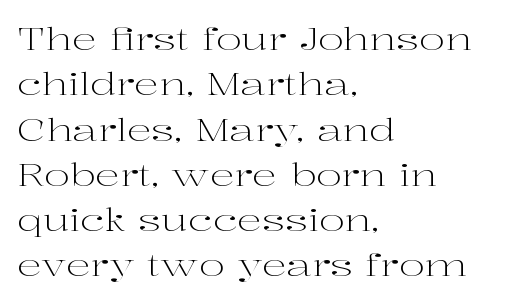
{"serif": "yes", "italic": "no", "bold": "no", "weight": "light", "width": "wide", "stroke_contrast": "high", "x_height": "medium", "monospaced": "no", "underline": "no", "align": "left", "line_spacing": "normal", "line_spacing_ratio": 1.46, "letter_spacing": "normal", "letter_spacing_em": 0.0, "glyph_px": 31}
